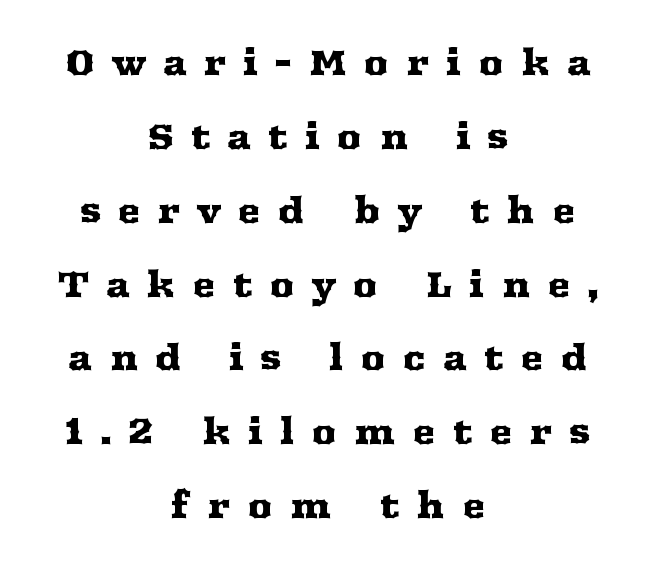
Q: Is the text italic (slanted)? A: No, it is upright.
Q: Is the typeface a serif or a sans-serif typeface? A: Serif.
Q: Is the text underlined? A: No.
Q: How is the paragraph aligned? A: Centered.
Q: Is the spacing between letters normal or unusually wide? A: Unusually wide.
Q: Is the spacing between lines tight, normal or loose? A: Loose.
Q: Width (condensed, normal, or wide)? A: Wide.
Q: Stroke contrast? A: Medium.
Q: x-height? A: Medium.
Q: Monospaced? A: No.
